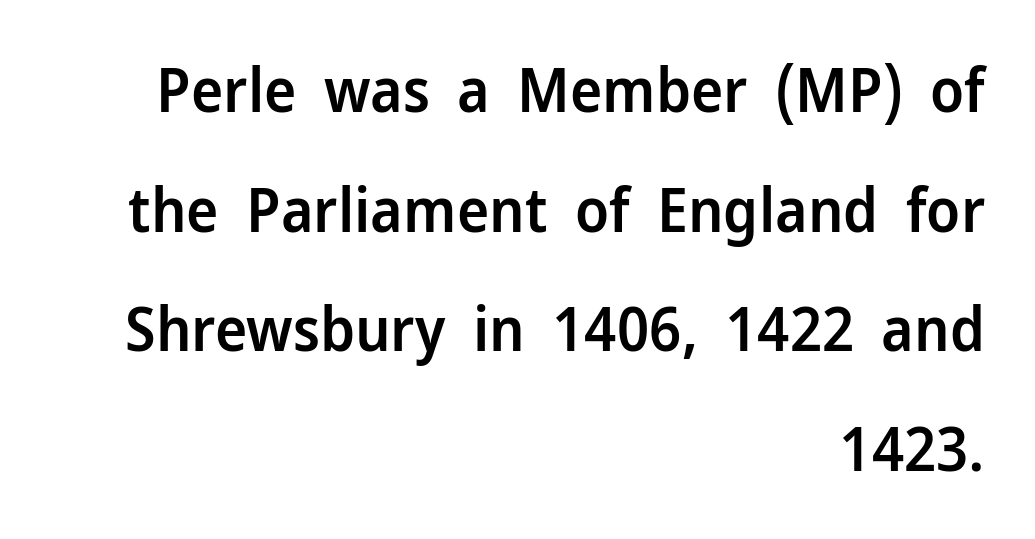
{"serif": "no", "italic": "no", "bold": "semi", "weight": "semibold", "width": "normal", "stroke_contrast": "low", "x_height": "medium", "monospaced": "no", "underline": "no", "align": "right", "line_spacing": "loose", "line_spacing_ratio": 1.96, "letter_spacing": "normal", "letter_spacing_em": 0.0, "glyph_px": 61}
